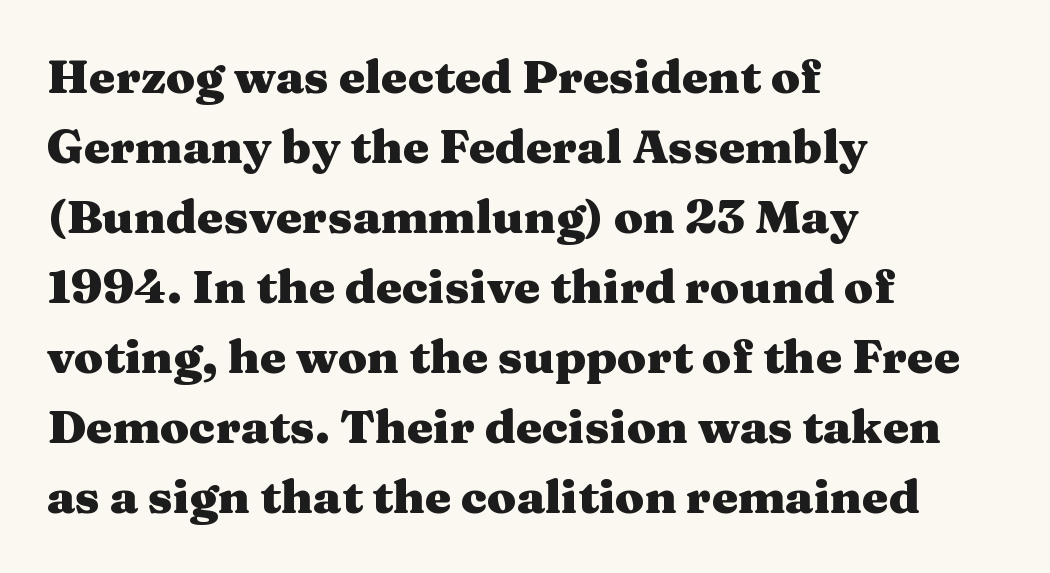
Q: Is the text bold? A: Yes.
Q: Is the text italic (slanted)? A: No, it is upright.
Q: Is the typeface a serif or a sans-serif typeface? A: Serif.
Q: Is the text underlined? A: No.
Q: How is the paragraph aligned? A: Left-aligned.
Q: Is the spacing between letters normal or unusually wide? A: Normal.
Q: Is the spacing between lines tight, normal or loose? A: Normal.
Q: Width (condensed, normal, or wide)? A: Wide.
Q: Stroke contrast? A: Medium.
Q: x-height? A: Medium.
Q: Monospaced? A: No.
